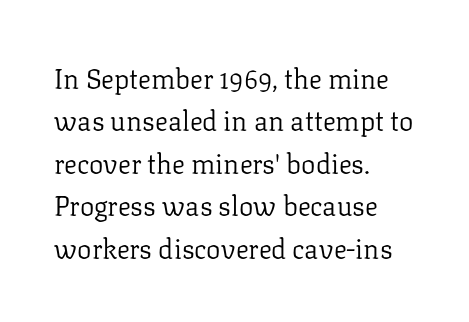
The image shows 27 px text type, upright; set left-aligned, normal line spacing (1.57x), normal letter spacing, not underlined.
